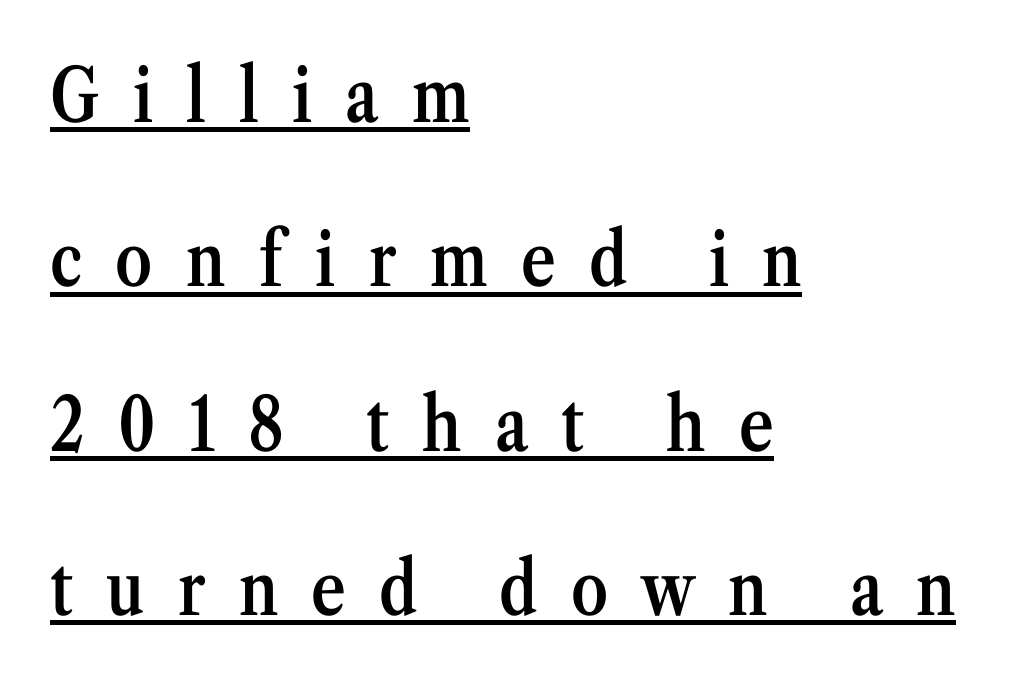
Q: Is the text bold? A: Semi-bold.
Q: Is the text italic (slanted)? A: No, it is upright.
Q: Is the typeface a serif or a sans-serif typeface? A: Serif.
Q: Is the text underlined? A: Yes.
Q: How is the paragraph aligned? A: Left-aligned.
Q: Is the spacing between letters normal or unusually wide? A: Unusually wide.
Q: Is the spacing between lines tight, normal or loose? A: Loose.
Q: Width (condensed, normal, or wide)? A: Condensed.
Q: Stroke contrast? A: Medium.
Q: x-height? A: Medium.
Q: Monospaced? A: No.
